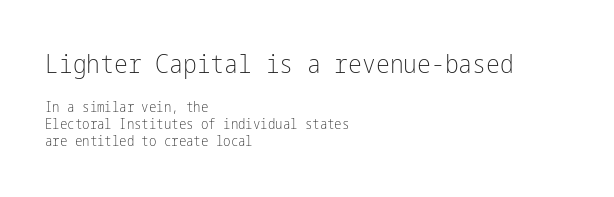
The image shows 26 px text type, upright; set left-aligned, line spacing 1.21x, normal letter spacing, not underlined; the first (top) block is 1.86x larger.
